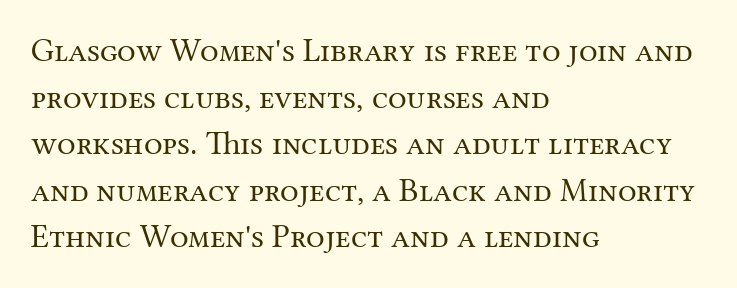
The image shows 33 px regular-weight serif type, upright; set left-aligned, normal line spacing (1.41x), normal letter spacing, not underlined; medium stroke contrast and a medium x-height.
